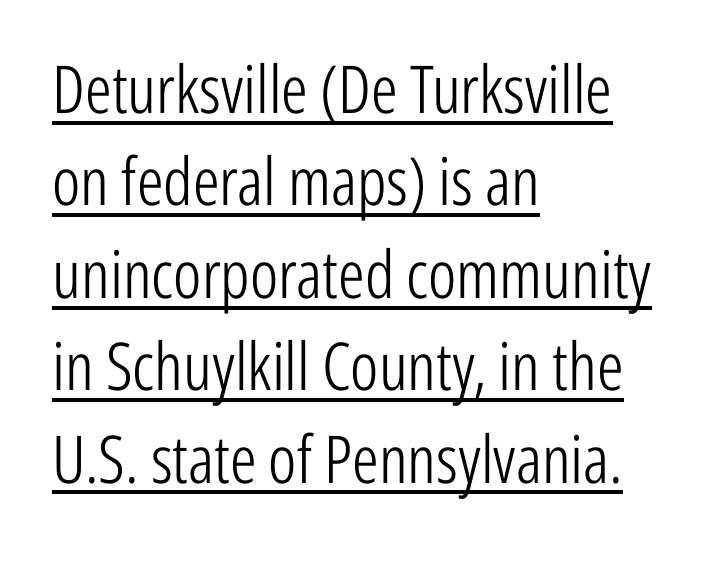
Q: Is the text bold? A: No.
Q: Is the text italic (slanted)? A: No, it is upright.
Q: Is the typeface a serif or a sans-serif typeface? A: Sans-serif.
Q: Is the text underlined? A: Yes.
Q: How is the paragraph aligned? A: Left-aligned.
Q: Is the spacing between letters normal or unusually wide? A: Normal.
Q: Is the spacing between lines tight, normal or loose? A: Normal.
Q: Width (condensed, normal, or wide)? A: Condensed.
Q: Stroke contrast? A: Low.
Q: x-height? A: Medium.
Q: Monospaced? A: No.
